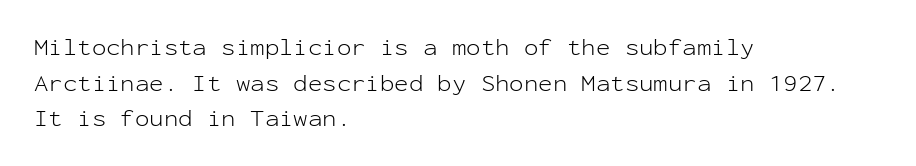
No italicization has been applied; the sample stays upright. Each line starts at the same left margin while the right side varies. Weight: regular or lighter. Compared with typical paragraphs, the rows here are spaced about the same. No extra tracking has been applied to these lines. Any mark beneath the type? The region is blank.
